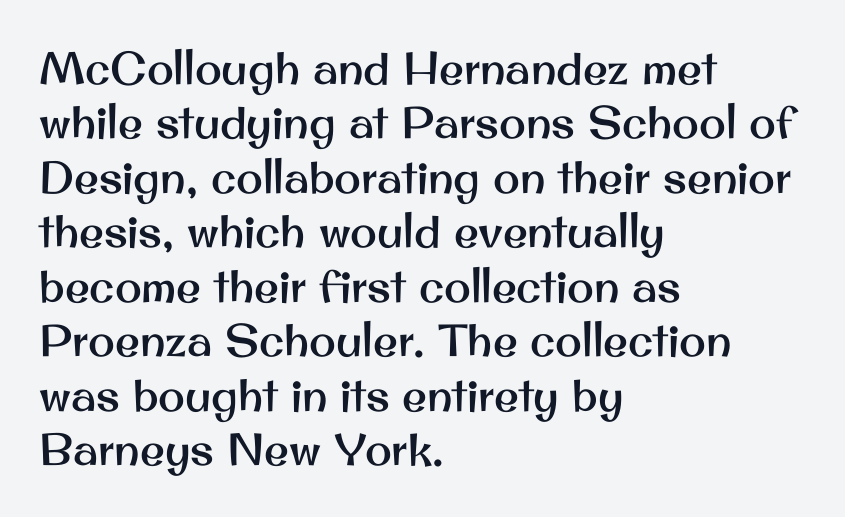
The image shows 45 px sans-serif type, upright; set left-aligned, line spacing 1.21x, normal letter spacing, not underlined; medium stroke contrast and a small x-height.
